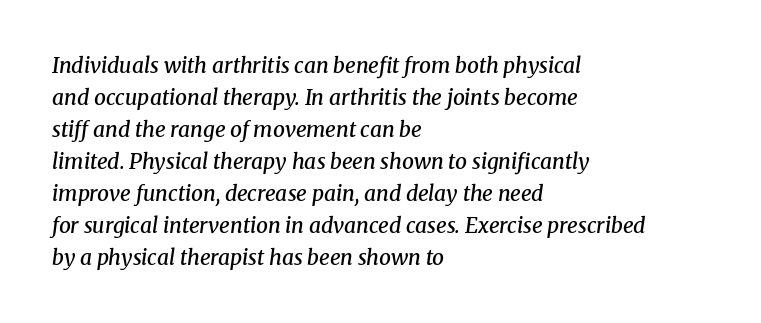
Words appear dense and cohesive because spacing is normal. Words float on clear page, feet unadorned. Baseline-to-baseline distance is the conventional proportion of letter height. The ragged edge is on the right, which tells us the setting is flush left.
